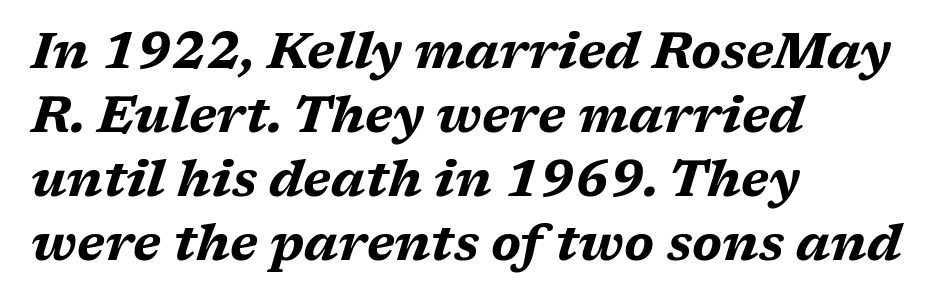
Students, observe: this is what conventionally led text looks like. Each glyph is drawn with heavy, bold strokes. The glyphs look as if they've been sheared to an angle. The zone under the glyphs is completely vacant. Tracking value appears to be zero — textbook default spacing. Is the block centered? No — it sits flush against the left margin.
